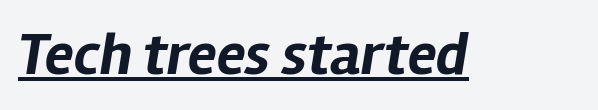
Q: Is the text bold? A: Yes.
Q: Is the text italic (slanted)? A: Yes, it leans right by about 12 degrees.
Q: Is the text underlined? A: Yes.
Q: Is the spacing between letters normal or unusually wide? A: Normal.
Q: Width (condensed, normal, or wide)? A: Normal.
Q: Stroke contrast? A: Low.
Q: x-height? A: Medium.
Q: Monospaced? A: No.
